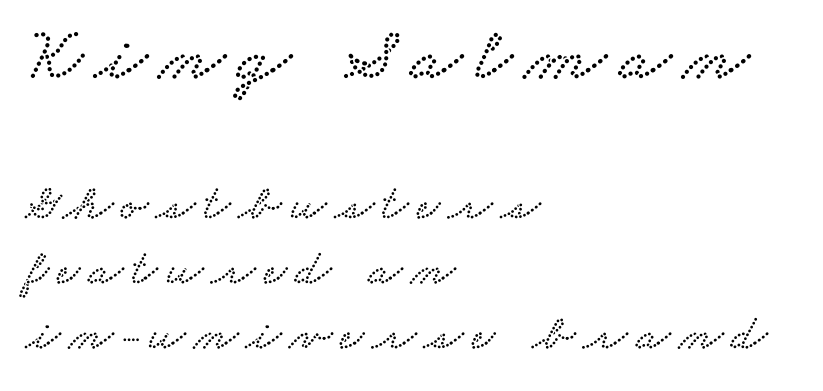
{"serif": "yes", "width": "wide", "stroke_contrast": "low", "x_height": "small", "monospaced": "no", "underline": "no", "align": "left", "line_spacing": "normal", "line_spacing_ratio": 1.27, "larger_block": "first", "size_ratio": 1.49, "glyph_px": 76}
